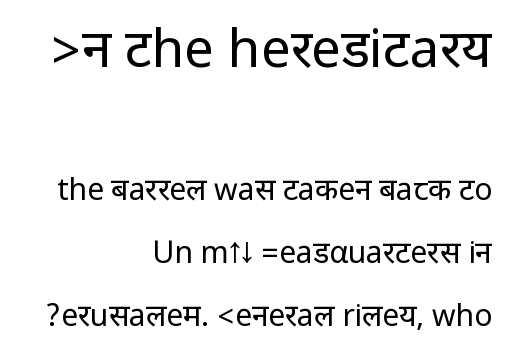
The face looks like a standard text weight, possibly lighter. The upper block of text is set noticeably larger than the block beneath it. Descender tails drop into unmarked territory. The gaps between neighbouring characters are ordinary and unremarkable. The axis of the letterforms is exactly vertical. No feet cap the strokes, marking this as sans-serif type.
